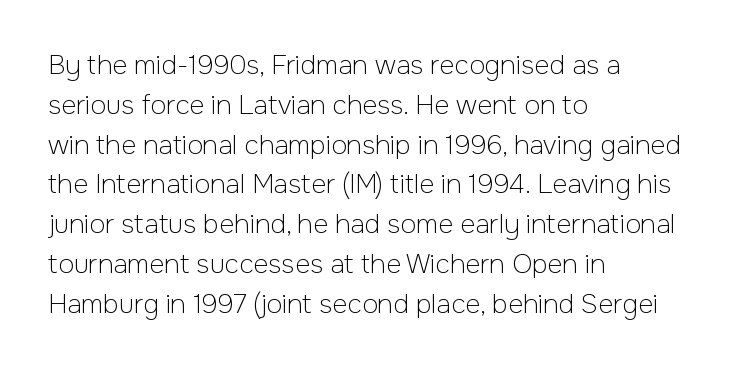
{"italic": "no", "bold": "no", "underline": "no", "align": "left", "line_spacing": "normal", "line_spacing_ratio": 1.53, "letter_spacing": "normal", "letter_spacing_em": 0.0, "glyph_px": 26}
